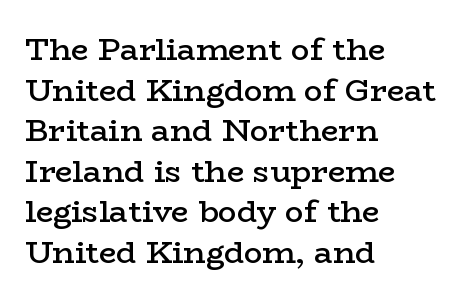
Lines of text with bare space underneath. Does extra space separate the letters? No, they use regular spacing. Rendered with straight, roman letterforms. The font is running at a semibold setting, under full bold.
